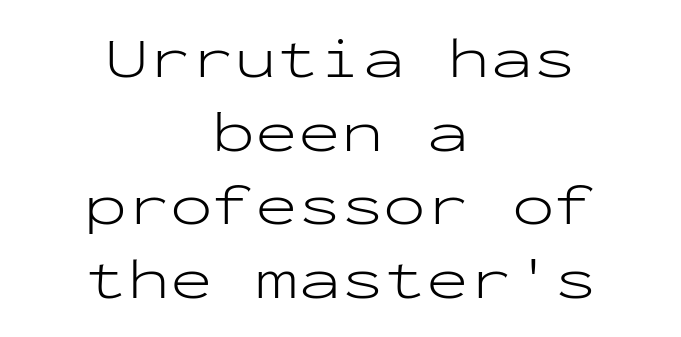
Caption: multi-line text, centered on the measure. Do the characters align in a grid? Yes, the font is monospaced. The horizontal fit of the characters is conventional and even. Is the type heavy? It reads as light-to-regular instead. Letterform terminals end flat and unadorned throughout the passage.
